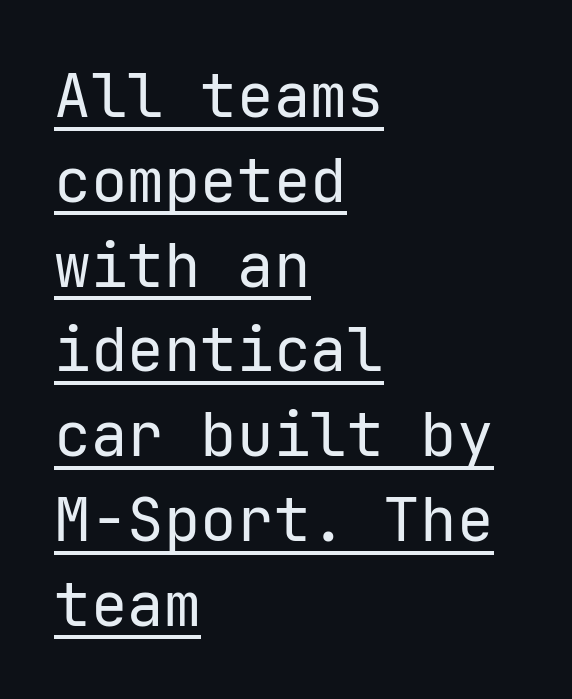
The image shows 61 px regular-weight sans-serif type, upright, monospaced; set left-aligned, normal line spacing (1.39x), normal letter spacing, underlined; low stroke contrast and a medium x-height.
